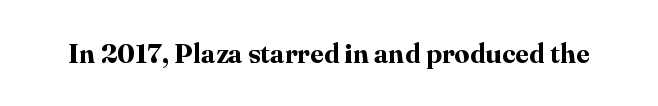
What stands out about the letter spacing? Nothing — it is the standard amount. No italicization has been applied; the sample stays upright. The gap between lines stays unmarked. Thick stems and heavy bowls — unmistakably bold.
